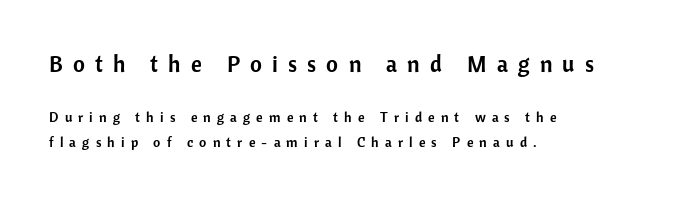
{"italic": "no", "underline": "no", "align": "left", "line_spacing_ratio": 1.77, "letter_spacing": "wide", "letter_spacing_em": 0.44, "larger_block": "first", "size_ratio": 1.64, "glyph_px": 23}
